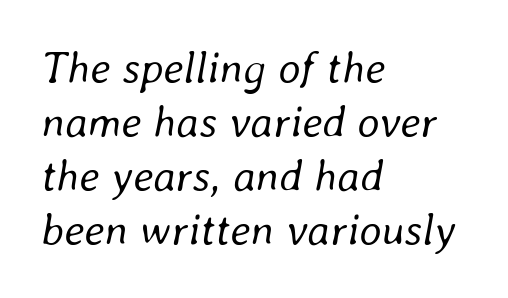
A typesetter would call this proportional, since set widths differ per character. Letters have the restrained weight of plain body copy at most. Glance below the letters and you will spot only blank space. Horizontally, the lines are justified to the leading edge only. No extra tracking has been applied to these lines.
